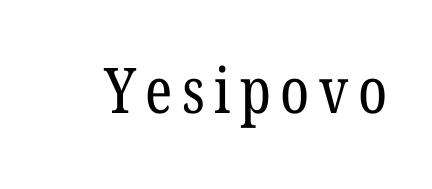
{"serif": "yes", "bold": "no", "weight": "regular", "width": "condensed", "stroke_contrast": "low", "x_height": "medium", "monospaced": "no", "underline": "no", "glyph_px": 63}
